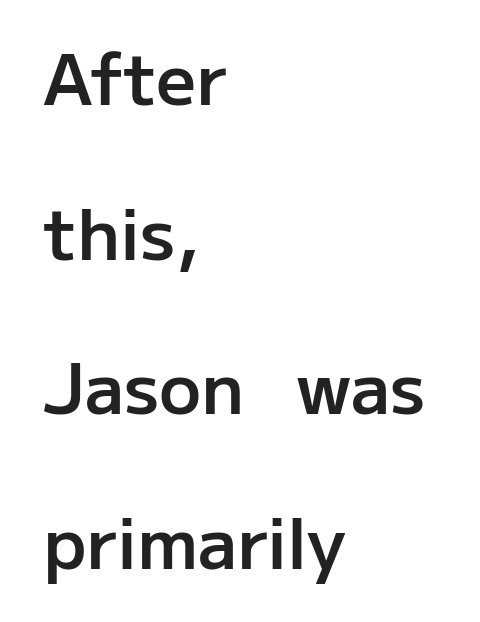
Q: Is the text bold? A: Semi-bold.
Q: Is the text italic (slanted)? A: No, it is upright.
Q: Is the typeface a serif or a sans-serif typeface? A: Sans-serif.
Q: Is the text underlined? A: No.
Q: How is the paragraph aligned? A: Left-aligned.
Q: Is the spacing between letters normal or unusually wide? A: Normal.
Q: Is the spacing between lines tight, normal or loose? A: Loose.
Q: Width (condensed, normal, or wide)? A: Normal.
Q: Stroke contrast? A: Low.
Q: x-height? A: Medium.
Q: Monospaced? A: No.
